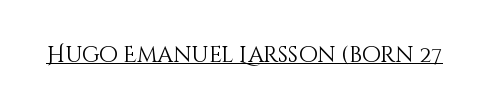
Does a line run under the words? Yes, clearly. Each word holds together tightly as a unit, with standard inter-letter gaps. When letters stand straight like this, we call the style roman or upright. Compared with a typical body face, this is equally light or lighter still.
